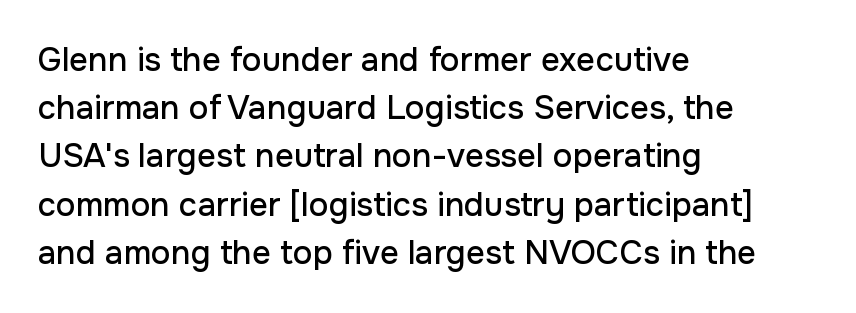
{"serif": "no", "italic": "no", "width": "normal", "stroke_contrast": "low", "x_height": "medium", "monospaced": "no", "underline": "no", "align": "left", "line_spacing": "normal", "line_spacing_ratio": 1.46, "letter_spacing": "normal", "letter_spacing_em": 0.0, "glyph_px": 33}
